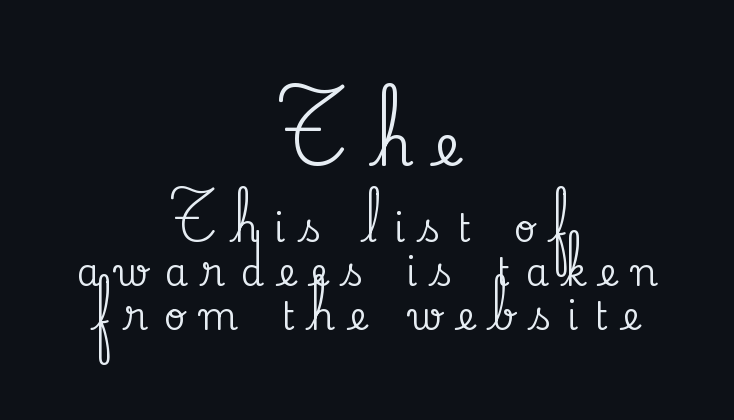
The image shows 57 px serif type, upright; set centered, line spacing 1.16x, unusually wide letter spacing (+0.4 em), not underlined; the first (top) block is 1.5x larger; medium stroke contrast and a small x-height.
